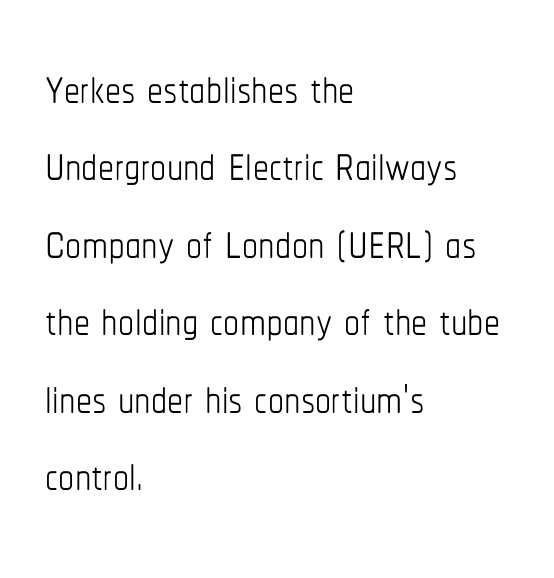
Descender tails drop into unmarked territory. Does the lettering tilt? It doesn't — this is upright. Do the characters align in a grid? No, the font is proportional. These lines stack with their left ends in a neat column. Nobody touched the tracking dial on this one. Counters stay open thanks to moderate or lighter strokes.
